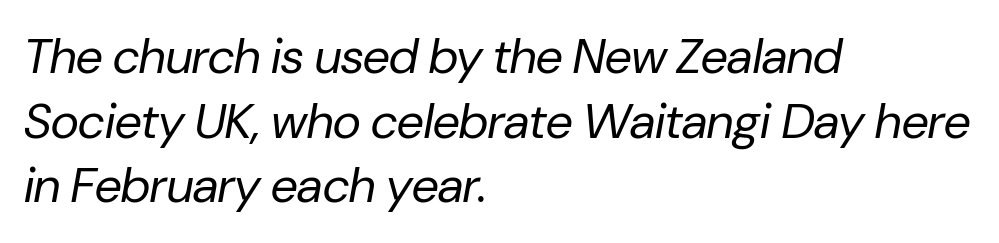
The image shows 49 px regular-weight type, italic (leaning right); set left-aligned, normal line spacing (1.32x), normal letter spacing, not underlined; low stroke contrast and a medium x-height.
